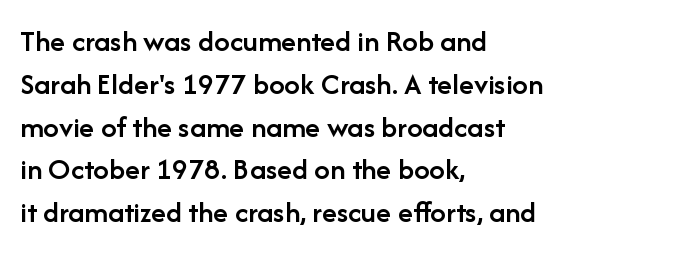
Q: Is the text bold? A: Semi-bold.
Q: Is the text italic (slanted)? A: No, it is upright.
Q: Is the typeface a serif or a sans-serif typeface? A: Sans-serif.
Q: Is the text underlined? A: No.
Q: How is the paragraph aligned? A: Left-aligned.
Q: Is the spacing between letters normal or unusually wide? A: Normal.
Q: Is the spacing between lines tight, normal or loose? A: Normal.
Q: Width (condensed, normal, or wide)? A: Normal.
Q: Stroke contrast? A: Low.
Q: x-height? A: Medium.
Q: Monospaced? A: No.
